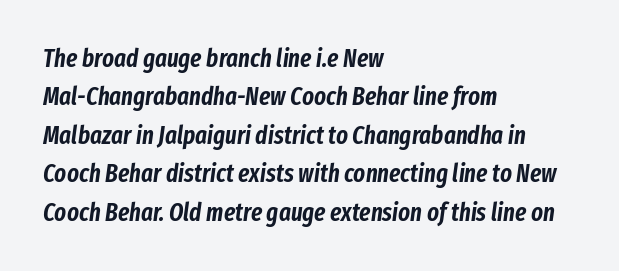
Horizontal alignment here is leftward, the default for most running prose. Just letters on the line, the space beneath them empty. How are the letters spaced? Ordinarily, with no added tracking. How would I describe the line gaps? Plain and ordinary.
